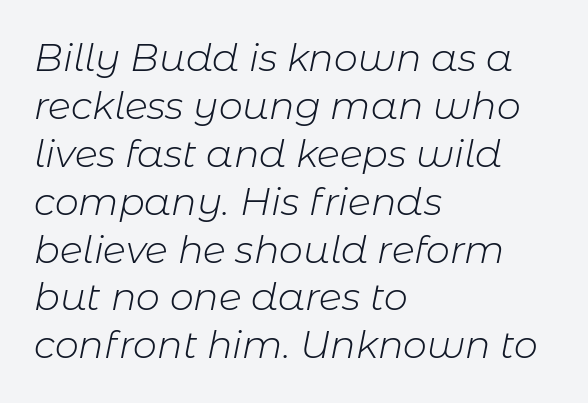
Honestly, the row spacing looks completely unremarkable. Has an underline been added? It has not. This sample has the flowing, uneven cadence of proportional lettering. No chunkiness to these letters — they're not bold.
